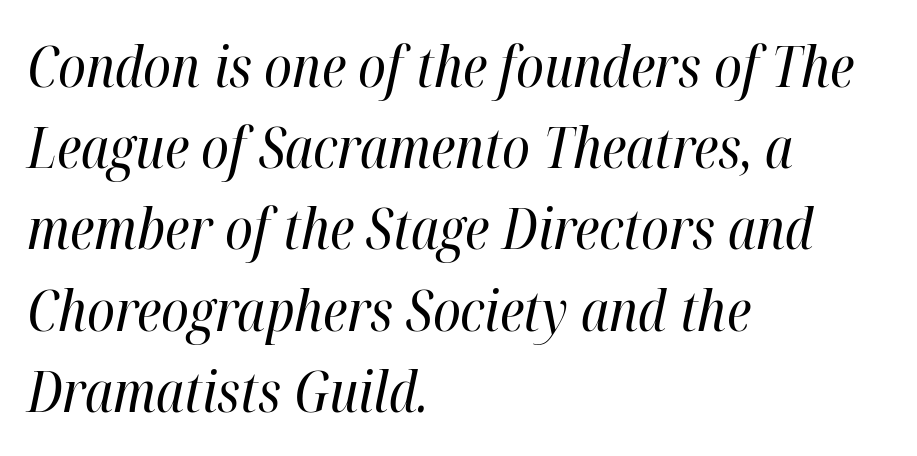
Q: Is the text bold? A: No.
Q: Is the text italic (slanted)? A: Yes, it leans right by about 12 degrees.
Q: Is the text underlined? A: No.
Q: How is the paragraph aligned? A: Left-aligned.
Q: Is the spacing between letters normal or unusually wide? A: Normal.
Q: Is the spacing between lines tight, normal or loose? A: Normal.
Q: Width (condensed, normal, or wide)? A: Condensed.
Q: Stroke contrast? A: High.
Q: x-height? A: Medium.
Q: Monospaced? A: No.
